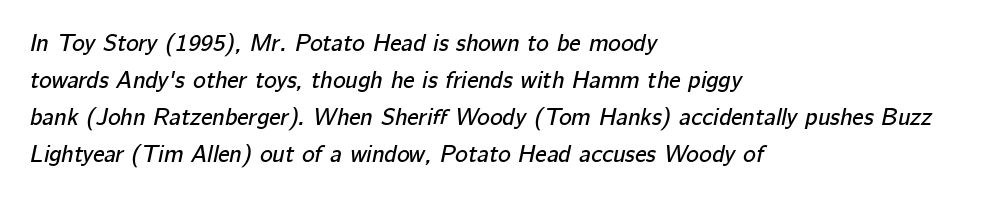
Style check: oblique. Each row of text sits above clean, open space. The paragraph has a hard left edge and a soft right edge. If you measured baseline to baseline, you'd find a middling distance.
